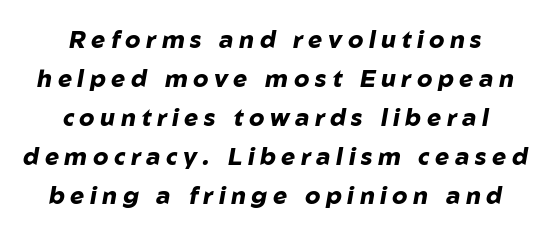
The image shows 24 px bold type, italic (leaning right); set centered, normal line spacing (1.62x), unusually wide letter spacing (+0.23 em), not underlined.
